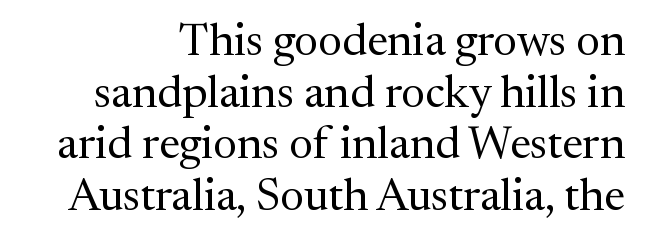
Characters follow at the spacing the type designer built in. The letterforms sit at book weight or below. The lines are packed closely together with very little leading. A typesetter would call this proportional, since set widths differ per character. The rendering shows small feet on the letterforms — a serif design. Bare-footed words on every line.
